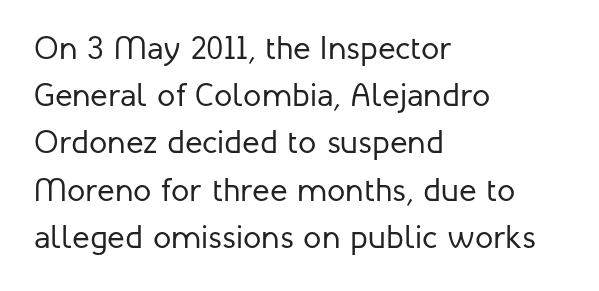
{"serif": "no", "italic": "no", "bold": "no", "weight": "regular", "width": "normal", "stroke_contrast": "low", "x_height": "medium", "monospaced": "no", "underline": "no", "align": "left", "line_spacing": "normal", "line_spacing_ratio": 1.43, "letter_spacing": "normal", "letter_spacing_em": 0.0, "glyph_px": 33}
